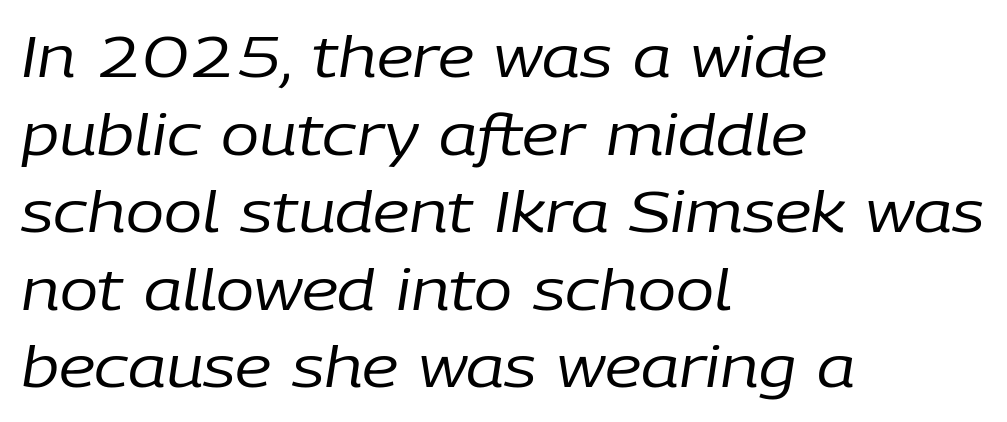
The image shows 57 px regular-weight type, italic (leaning right); set left-aligned, normal line spacing (1.36x), normal letter spacing, not underlined; low stroke contrast and a medium x-height.
